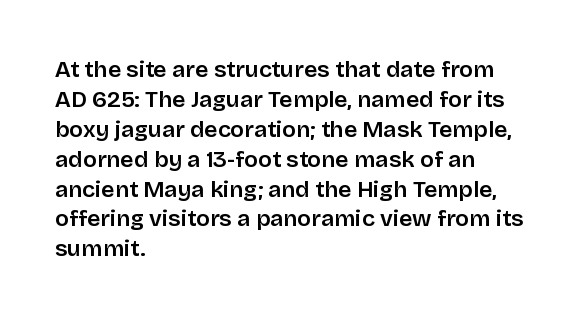
The image shows 23 px text type, upright; set left-aligned, normal line spacing (1.3x), normal letter spacing, not underlined.
